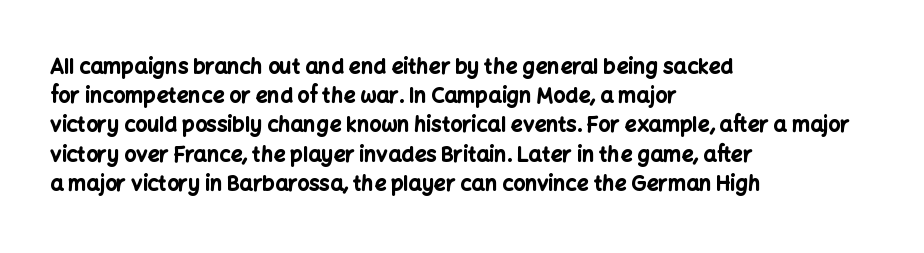
When letters stand straight like this, we call the style roman or upright. Line starts are locked; line ends wander. Quick note: underline off. Words appear dense and cohesive because spacing is normal. A normal amount of white space separates one row of letters from the next.
